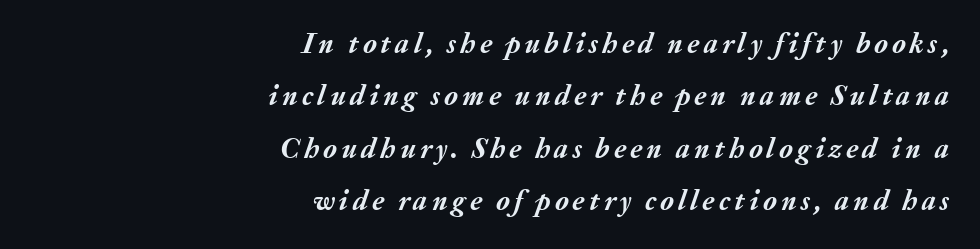
{"italic": "yes", "lean": "right", "slant_degrees": 20, "bold": "yes", "weight": "semibold", "width": "normal", "stroke_contrast": "medium", "x_height": "medium", "monospaced": "no", "underline": "no", "align": "right", "line_spacing_ratio": 1.87, "glyph_px": 28}
